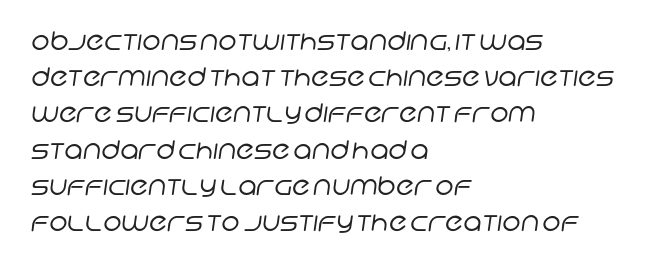
Q: Is the text bold? A: No.
Q: Is the text underlined? A: No.
Q: How is the paragraph aligned? A: Left-aligned.
Q: Is the spacing between letters normal or unusually wide? A: Normal.
Q: Is the spacing between lines tight, normal or loose? A: Normal.
